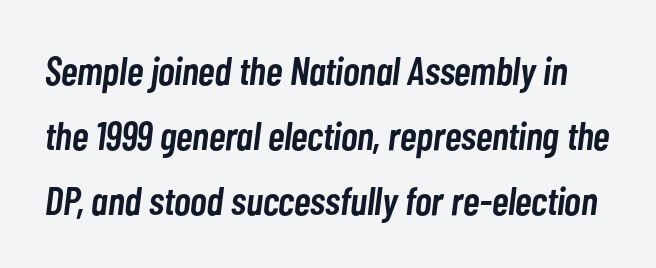
{"italic": "yes", "lean": "right", "slant_degrees": 7, "bold": "semi", "weight": "semibold", "width": "condensed", "stroke_contrast": "low", "x_height": "medium", "monospaced": "no", "underline": "no", "line_spacing": "normal", "line_spacing_ratio": 1.62, "letter_spacing": "normal", "letter_spacing_em": 0.0, "glyph_px": 40}
